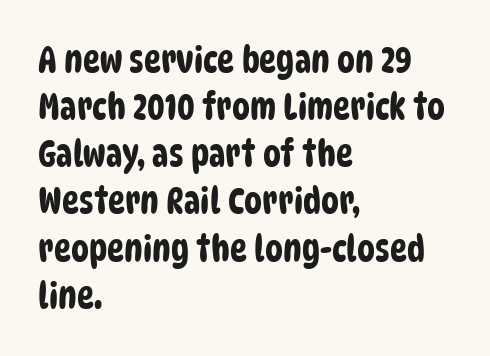
Q: Is the typeface a serif or a sans-serif typeface? A: Sans-serif.
Q: Is the text underlined? A: No.
Q: How is the paragraph aligned? A: Left-aligned.
Q: Is the spacing between letters normal or unusually wide? A: Normal.
Q: Is the spacing between lines tight, normal or loose? A: Normal.
Q: Width (condensed, normal, or wide)? A: Condensed.
Q: Stroke contrast? A: Low.
Q: x-height? A: Large.
Q: Monospaced? A: No.
